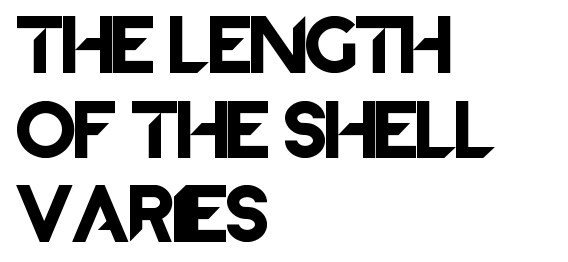
The type family on display is of the sans-serif kind. The line texture is even and compact thanks to regular tracking. These lines sit exactly where default settings would place them. The specimen omits any rule beneath the text block's lines. All the whitespace from short lines collects on the right. The passage shown is typed in a proportional face where columns would drift.
